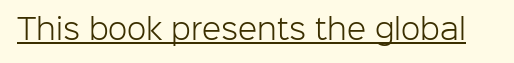
{"serif": "no", "italic": "no", "bold": "no", "weight": "light", "width": "normal", "stroke_contrast": "low", "x_height": "medium", "monospaced": "no", "underline": "yes", "letter_spacing": "normal", "letter_spacing_em": 0.0, "glyph_px": 28}
